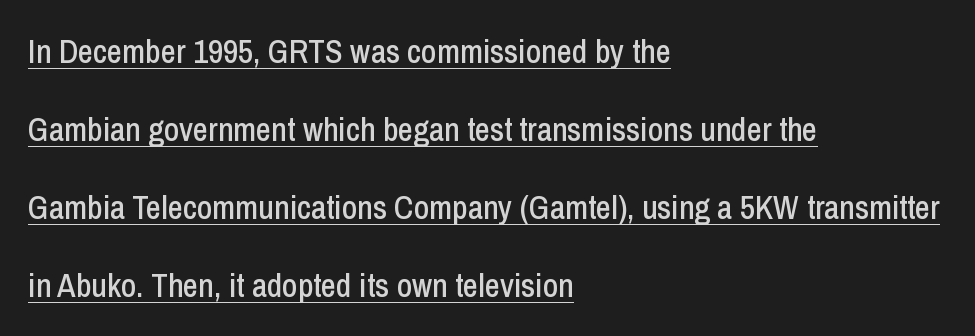
The image shows 33 px condensed sans-serif type, upright; set left-aligned, loose line spacing (2.36x), normal letter spacing, underlined; low stroke contrast and a medium x-height.
